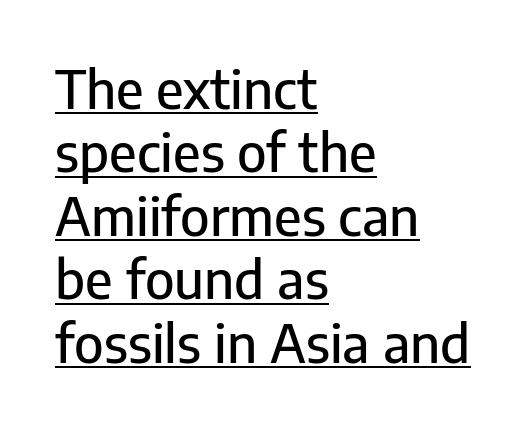
Honestly, the letter spacing is just normal — you wouldn't notice it. The rendering uses natural spacing where letterforms have individual widths. A roman cut, with each character standing at attention. Left-aligned paragraph, ragged on the right. Each line of the rendering has a horizontal stroke beneath the glyphs. Is this a sans? Yes — the strokes have no serifs.
